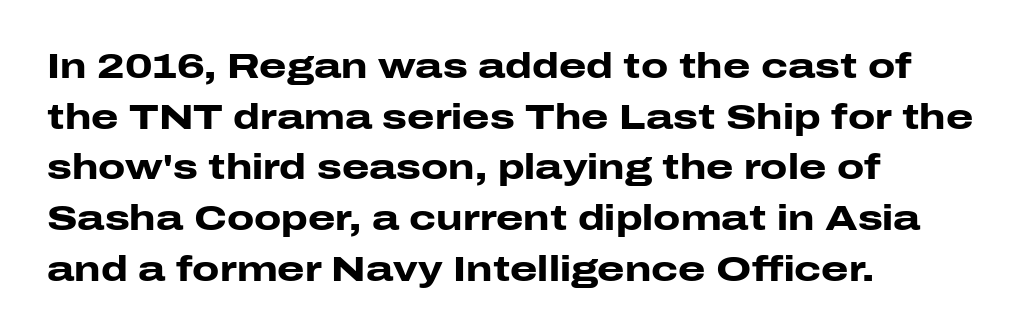
If you drew a ruler down the left edge, every line would touch it. If you drew a line through each stem, it would be perfectly vertical. Pretty heavy lettering here — definitely bold. Observe the ordinary spacing: letters are neighbours, not strangers.
